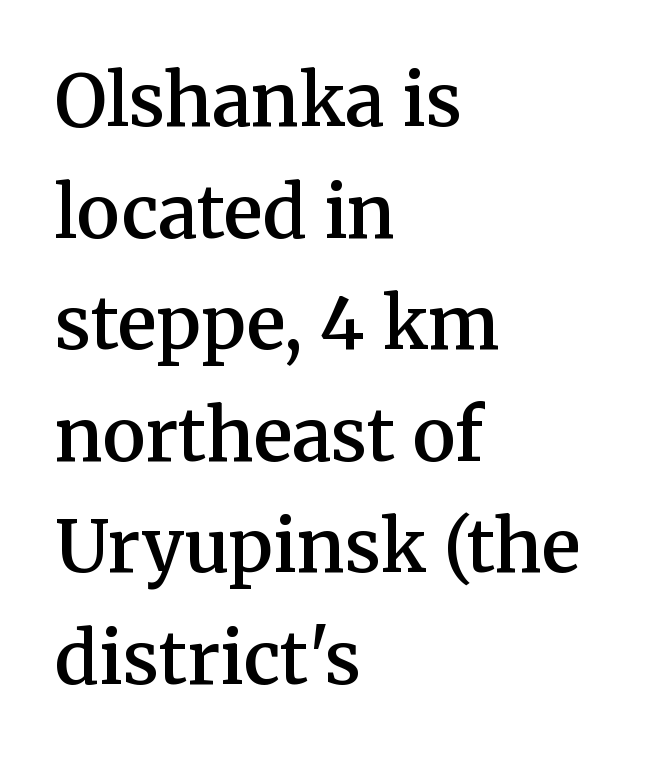
Ascenders rise straight up at ninety degrees. Notice how the passage keeps a crisp vertical edge on the left only. What stands out about the letter spacing? Nothing — it is the standard amount. Proportional: the letters do not fall into vertical columns.
